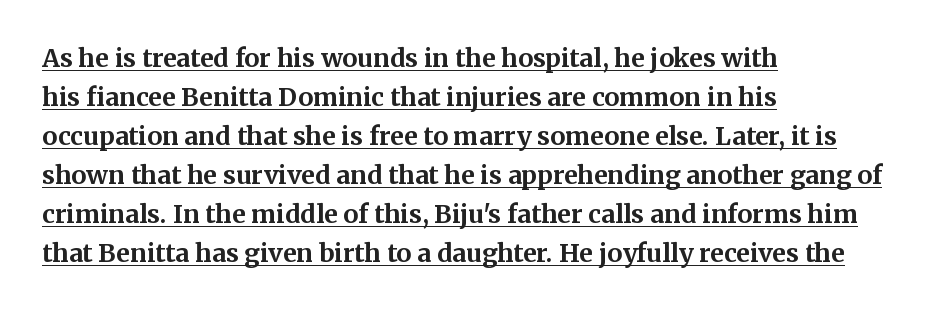
Q: Is the text bold? A: Yes.
Q: Is the text italic (slanted)? A: No, it is upright.
Q: Is the text underlined? A: Yes.
Q: How is the paragraph aligned? A: Left-aligned.
Q: Is the spacing between letters normal or unusually wide? A: Normal.
Q: Is the spacing between lines tight, normal or loose? A: Normal.
